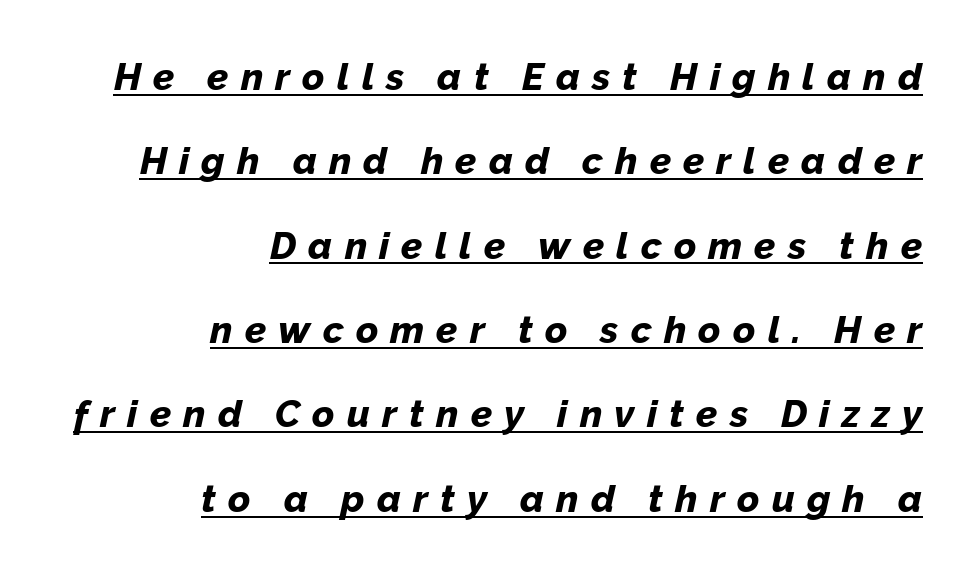
{"italic": "yes", "lean": "right", "slant_degrees": 12, "bold": "yes", "weight": "bold", "width": "normal", "stroke_contrast": "low", "x_height": "medium", "monospaced": "no", "underline": "yes", "align": "right", "line_spacing": "loose", "line_spacing_ratio": 2.22, "letter_spacing": "wide", "letter_spacing_em": 0.32, "glyph_px": 38}
